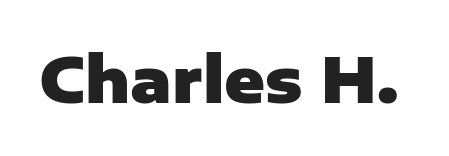
Letters rest on an invisible, unmarked baseline. This is the regular roman posture of the typeface. Heavy-handed strokes throughout: this text is bold. The letters sit at their default tracking, neither squeezed nor spread. Note the varied advance widths — an 'i' is clearly narrower than an 'm'. The font family rendered here belongs to the sans-serif group.
